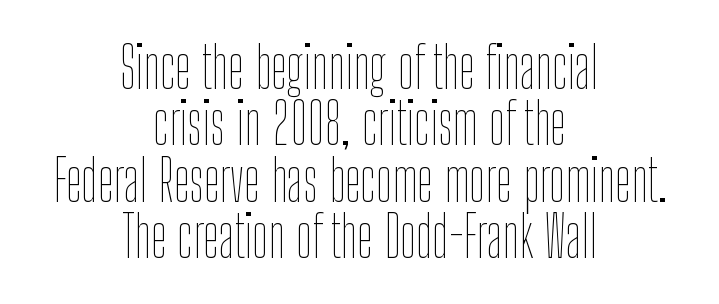
Q: Is the text bold? A: No.
Q: Is the text italic (slanted)? A: No, it is upright.
Q: Is the text underlined? A: No.
Q: How is the paragraph aligned? A: Centered.
Q: Is the spacing between letters normal or unusually wide? A: Normal.
Q: Is the spacing between lines tight, normal or loose? A: Tight.
Q: Width (condensed, normal, or wide)? A: Condensed.
Q: Stroke contrast? A: Low.
Q: x-height? A: Medium.
Q: Monospaced? A: No.
